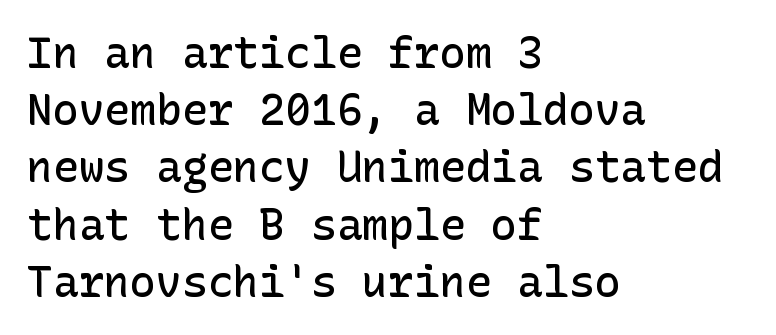
Q: Is the text bold? A: Semi-bold.
Q: Is the text italic (slanted)? A: No, it is upright.
Q: Is the typeface a serif or a sans-serif typeface? A: Sans-serif.
Q: Is the text underlined? A: No.
Q: How is the paragraph aligned? A: Left-aligned.
Q: Is the spacing between letters normal or unusually wide? A: Normal.
Q: Is the spacing between lines tight, normal or loose? A: Normal.
Q: Width (condensed, normal, or wide)? A: Normal.
Q: Stroke contrast? A: Low.
Q: x-height? A: Medium.
